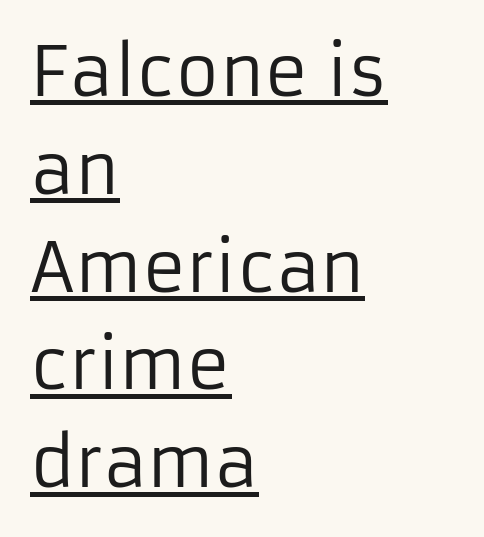
Q: Is the text bold? A: No.
Q: Is the text italic (slanted)? A: No, it is upright.
Q: Is the typeface a serif or a sans-serif typeface? A: Sans-serif.
Q: Is the text underlined? A: Yes.
Q: How is the paragraph aligned? A: Left-aligned.
Q: Is the spacing between letters normal or unusually wide? A: Normal.
Q: Is the spacing between lines tight, normal or loose? A: Normal.
Q: Width (condensed, normal, or wide)? A: Normal.
Q: Stroke contrast? A: Low.
Q: x-height? A: Medium.
Q: Monospaced? A: No.
